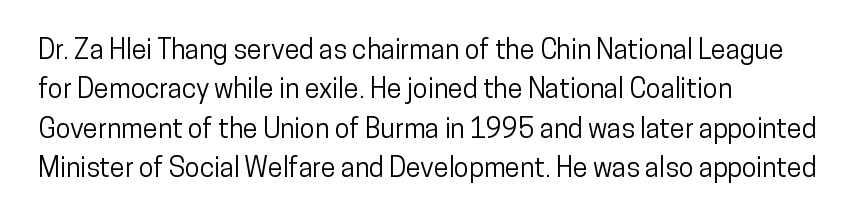
Q: Is the text italic (slanted)? A: No, it is upright.
Q: Is the text underlined? A: No.
Q: How is the paragraph aligned? A: Left-aligned.
Q: Is the spacing between letters normal or unusually wide? A: Normal.
Q: Is the spacing between lines tight, normal or loose? A: Normal.
